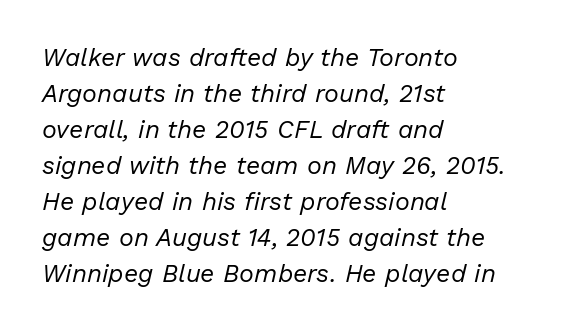
{"italic": "yes", "lean": "right", "slant_degrees": 13, "bold": "no", "underline": "no", "align": "left", "line_spacing": "normal", "line_spacing_ratio": 1.44, "letter_spacing": "normal", "letter_spacing_em": 0.0, "glyph_px": 25}
